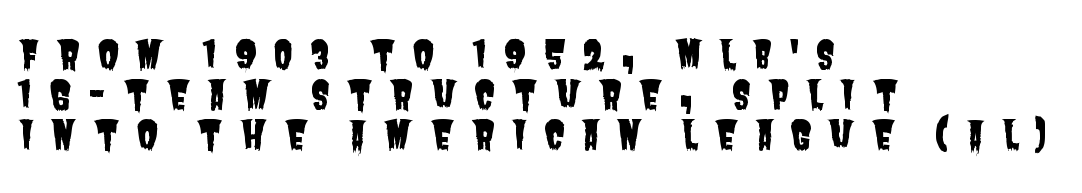
Grotesque or geometric, the face here clearly has no serifs. Display-style spreading of the glyphs; the letterfit is very open. Plain, unruled lines of type. Think of a printed novel: that variable character pitch is what you see here.
